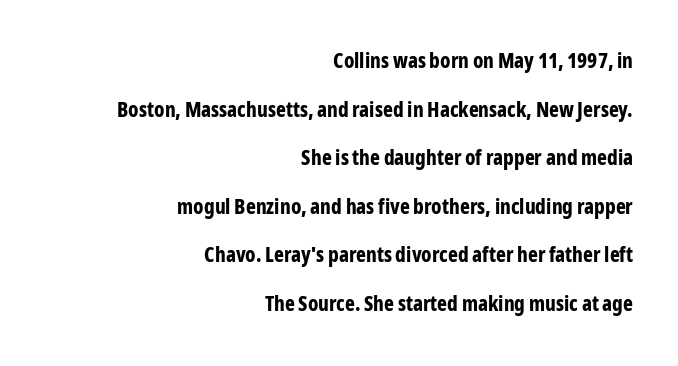
{"italic": "no", "bold": "yes", "underline": "no", "align": "right", "line_spacing": "loose", "line_spacing_ratio": 2.31, "letter_spacing": "normal", "letter_spacing_em": 0.0, "glyph_px": 21}
